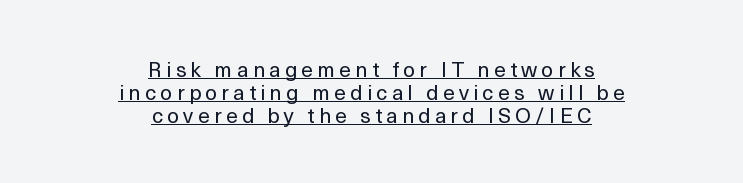
Reading down the block, each line starts at a different indent, mirrored at its end. A rule runs beneath these lines of type. No extra ink here — the face is not bold. Interline gaps are noticeably narrow in this sample.
